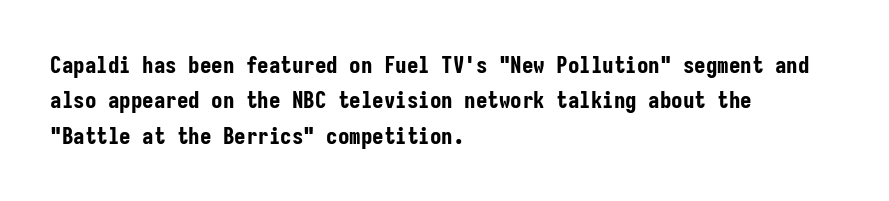
The strip under each line holds only bare page. The designer left line spacing at the default. Typeset ragged right — the left edge is the straight one. Heavy-handed strokes throughout: this text is bold.
